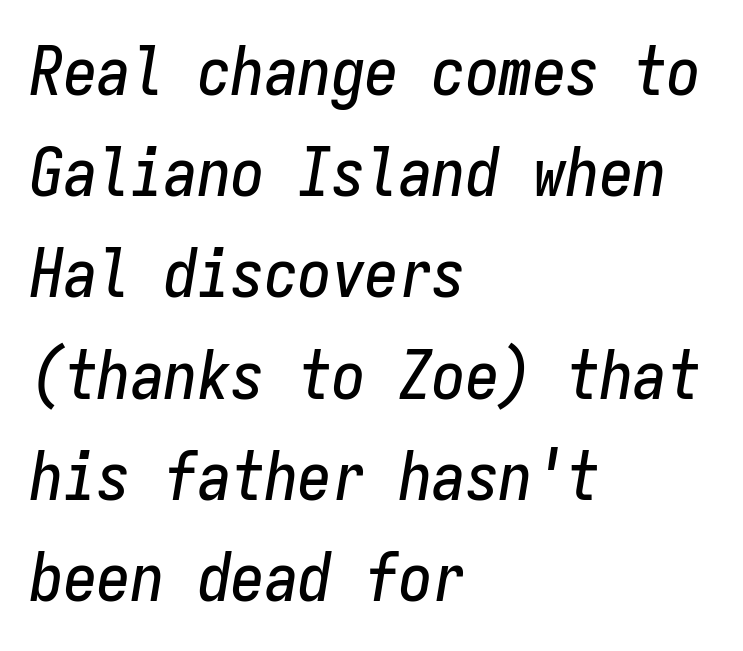
Q: Is the text italic (slanted)? A: Yes, it leans right by about 9 degrees.
Q: Is the text underlined? A: No.
Q: How is the paragraph aligned? A: Left-aligned.
Q: Is the spacing between letters normal or unusually wide? A: Normal.
Q: Is the spacing between lines tight, normal or loose? A: Normal.
Q: Width (condensed, normal, or wide)? A: Condensed.
Q: Stroke contrast? A: Low.
Q: x-height? A: Medium.
Q: Monospaced? A: Yes.
